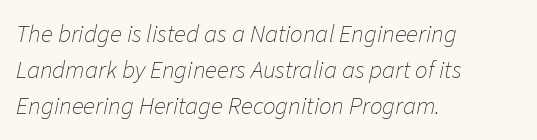
Q: Is the text bold? A: No.
Q: Is the text italic (slanted)? A: Yes, it leans right by about 11 degrees.
Q: Is the text underlined? A: No.
Q: How is the paragraph aligned? A: Left-aligned.
Q: Is the spacing between letters normal or unusually wide? A: Normal.
Q: Is the spacing between lines tight, normal or loose? A: Normal.
